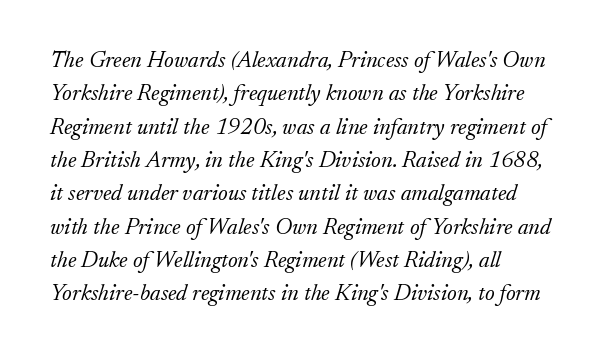
{"italic": "yes", "lean": "right", "slant_degrees": 17, "bold": "no", "underline": "no", "align": "left", "line_spacing": "normal", "line_spacing_ratio": 1.45, "letter_spacing": "normal", "letter_spacing_em": 0.0, "glyph_px": 23}
